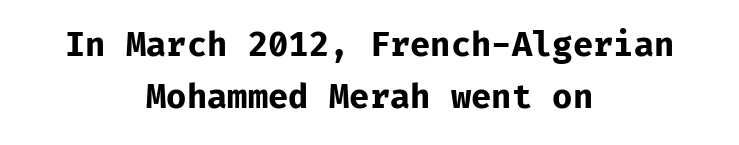
Q: Is the text bold? A: Yes.
Q: Is the text italic (slanted)? A: No, it is upright.
Q: Is the typeface a serif or a sans-serif typeface? A: Sans-serif.
Q: Is the text underlined? A: No.
Q: How is the paragraph aligned? A: Centered.
Q: Is the spacing between letters normal or unusually wide? A: Normal.
Q: Is the spacing between lines tight, normal or loose? A: Normal.
Q: Width (condensed, normal, or wide)? A: Normal.
Q: Stroke contrast? A: Low.
Q: x-height? A: Medium.
